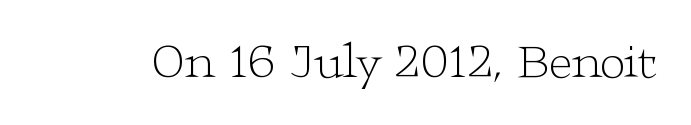
{"serif": "yes", "italic": "no", "bold": "no", "weight": "light", "width": "wide", "stroke_contrast": "low", "x_height": "medium", "monospaced": "no", "underline": "no", "letter_spacing": "normal", "letter_spacing_em": 0.0, "glyph_px": 50}
